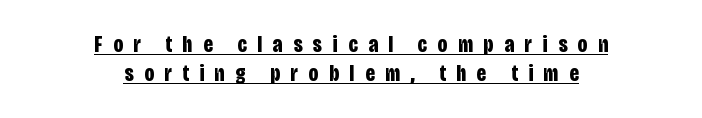
{"italic": "no", "bold": "yes", "underline": "yes", "align": "center", "line_spacing": "normal", "line_spacing_ratio": 1.26, "letter_spacing": "wide", "letter_spacing_em": 0.46, "glyph_px": 23}
